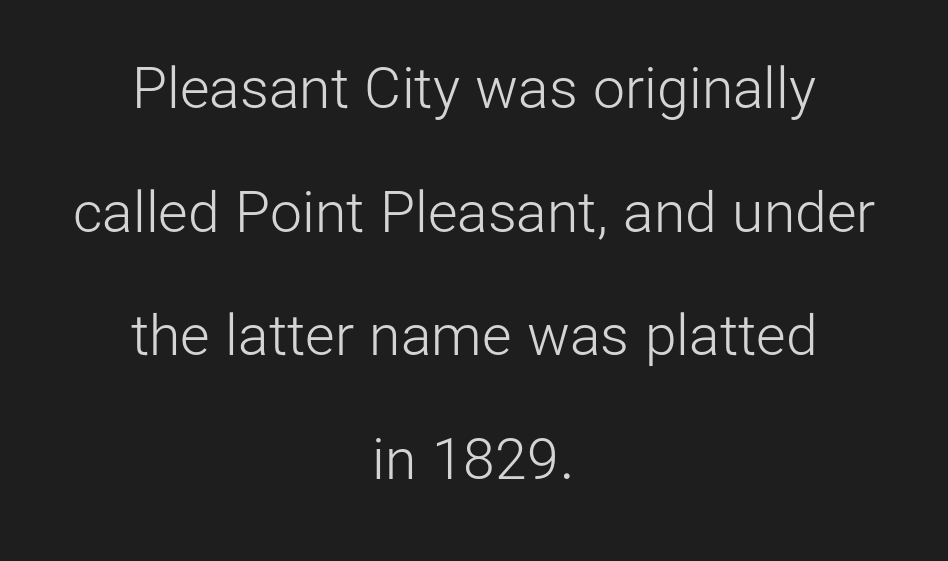
{"serif": "no", "italic": "no", "bold": "no", "weight": "light", "width": "normal", "stroke_contrast": "low", "x_height": "medium", "monospaced": "no", "underline": "no", "align": "center", "line_spacing": "loose", "line_spacing_ratio": 2.17, "letter_spacing": "normal", "letter_spacing_em": 0.0, "glyph_px": 57}
